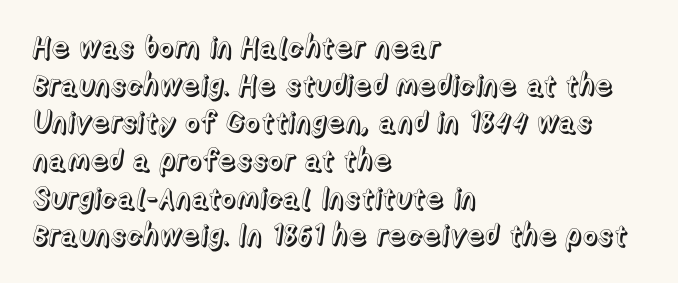
Varying glyph widths throughout — classic text-font behaviour. Underlining? Definitely not there. The compositor pushed each line to the left boundary.
